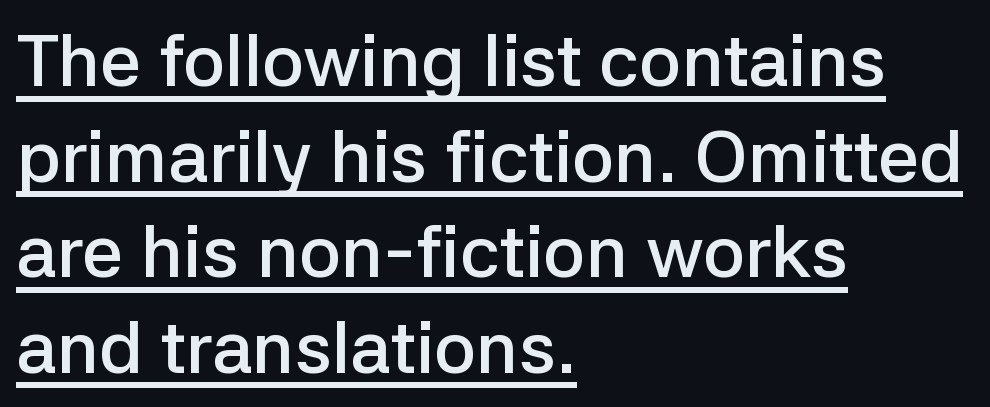
{"serif": "no", "italic": "no", "bold": "semi", "weight": "semibold", "width": "normal", "stroke_contrast": "low", "x_height": "medium", "monospaced": "no", "underline": "yes", "align": "left", "line_spacing": "normal", "line_spacing_ratio": 1.31, "letter_spacing": "normal", "letter_spacing_em": 0.0, "glyph_px": 73}
